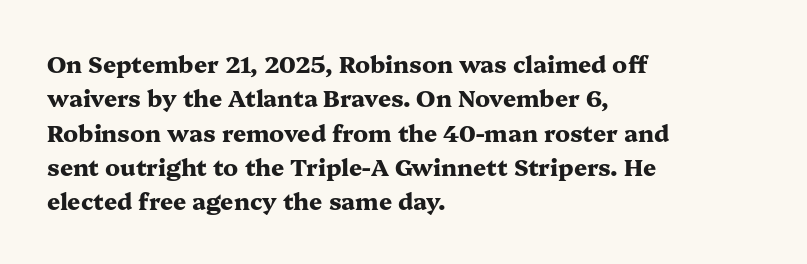
The image shows 23 px bold type, upright; set left-aligned, normal line spacing (1.49x), normal letter spacing, not underlined.
